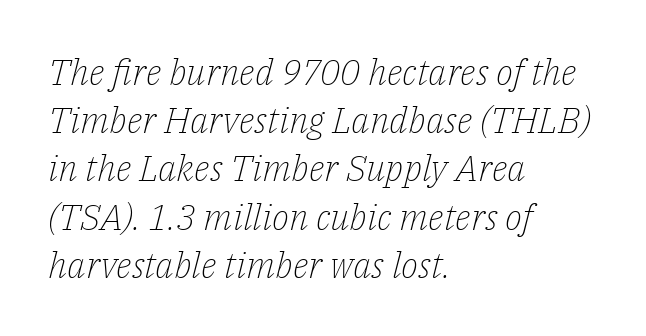
Q: Is the text bold? A: No.
Q: Is the text italic (slanted)? A: Yes, it leans right by about 14 degrees.
Q: Is the typeface a serif or a sans-serif typeface? A: Serif.
Q: Is the text underlined? A: No.
Q: How is the paragraph aligned? A: Left-aligned.
Q: Is the spacing between letters normal or unusually wide? A: Normal.
Q: Is the spacing between lines tight, normal or loose? A: Normal.
Q: Width (condensed, normal, or wide)? A: Normal.
Q: Stroke contrast? A: Low.
Q: x-height? A: Medium.
Q: Monospaced? A: No.
